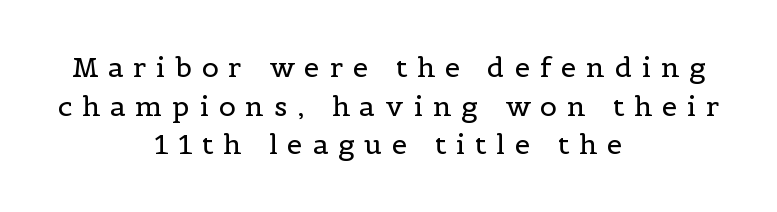
The image shows 28 px regular-weight serif type, upright; set centered, normal line spacing (1.38x), unusually wide letter spacing (+0.35 em), not underlined; a medium x-height.
